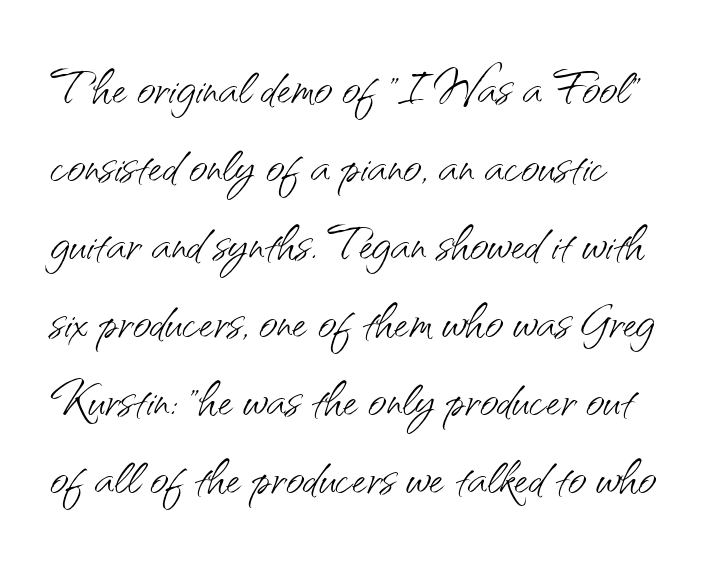
Q: Is the text bold? A: No.
Q: Is the text italic (slanted)? A: Yes.
Q: Is the typeface a serif or a sans-serif typeface? A: Sans-serif.
Q: Is the text underlined? A: No.
Q: Is the spacing between letters normal or unusually wide? A: Normal.
Q: Width (condensed, normal, or wide)? A: Normal.
Q: Stroke contrast? A: Medium.
Q: x-height? A: Small.
Q: Monospaced? A: No.
